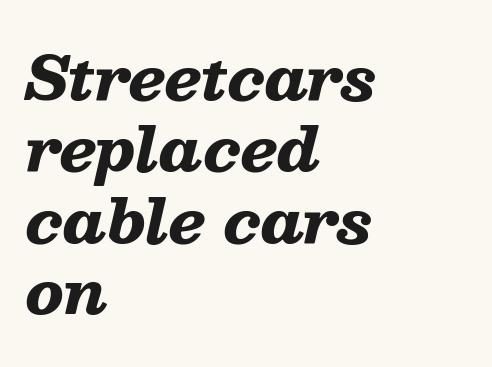
{"italic": "yes", "lean": "right", "slant_degrees": 13, "bold": "yes", "weight": "heavy", "width": "wide", "stroke_contrast": "low", "x_height": "medium", "monospaced": "no", "underline": "no", "align": "left", "line_spacing_ratio": 1.21, "letter_spacing": "normal", "letter_spacing_em": 0.0, "glyph_px": 59}
